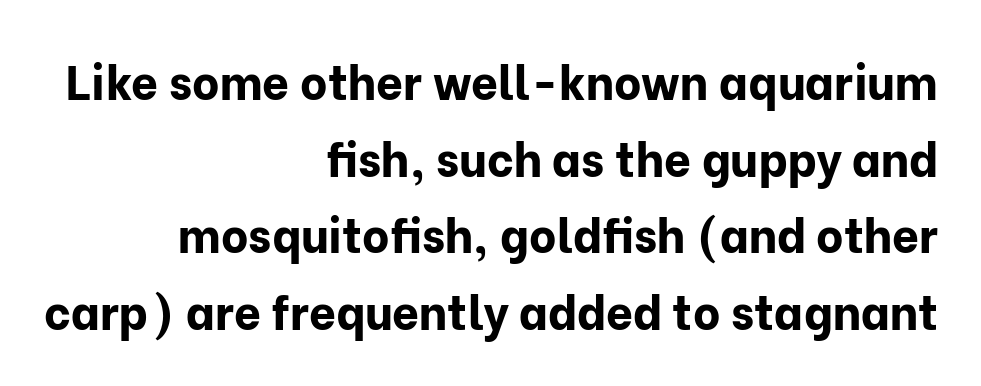
It's the straight-up-and-down kind of type. The passage shown is typed in a proportional face where columns would drift. Caption: bold face, heavy strokes. Note: no serifs on the glyphs.
